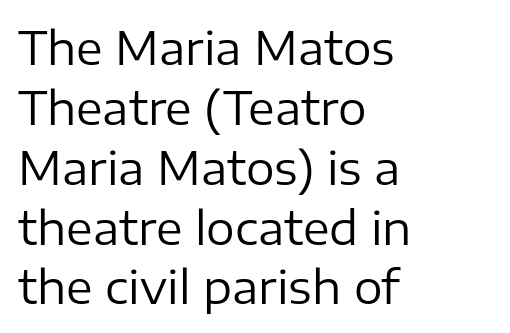
Is the stroke heavy? The answer is a plain regular-or-lighter. Plain, unruled lines of type. A normal amount of white space separates one row of letters from the next. When letters stand straight like this, we call the style roman or upright. Note the varied advance widths — an 'i' is clearly narrower than an 'm'. Line beginnings align vertically; line endings do not.
